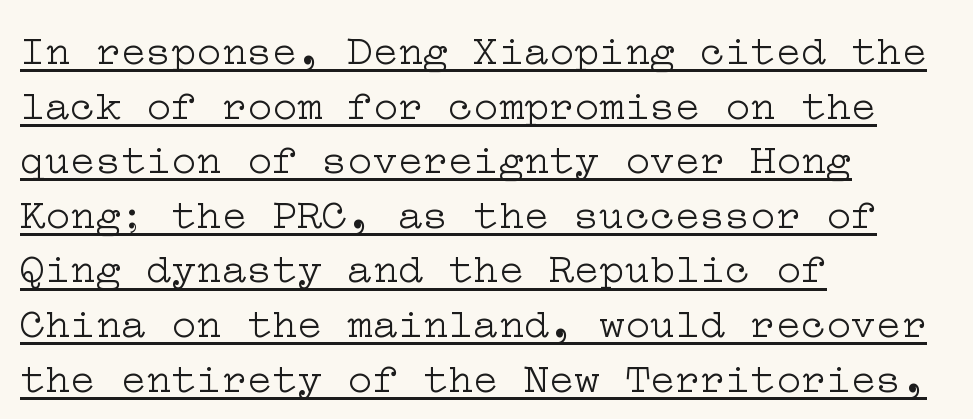
Q: Is the text bold? A: No.
Q: Is the text italic (slanted)? A: No, it is upright.
Q: Is the typeface a serif or a sans-serif typeface? A: Serif.
Q: Is the text underlined? A: Yes.
Q: How is the paragraph aligned? A: Left-aligned.
Q: Is the spacing between letters normal or unusually wide? A: Normal.
Q: Is the spacing between lines tight, normal or loose? A: Normal.
Q: Width (condensed, normal, or wide)? A: Wide.
Q: Stroke contrast? A: Low.
Q: x-height? A: Medium.
